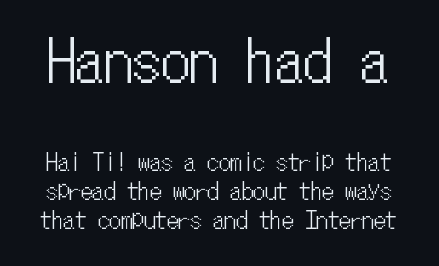
Q: Is the text italic (slanted)? A: No, it is upright.
Q: Is the text underlined? A: No.
Q: Is the spacing between letters normal or unusually wide? A: Normal.
Q: Is the spacing between lines tight, normal or loose? A: Normal.
Q: Which block of text is set in a larger size, the first (top) or the second (bottom)? A: The first (top) one.
Q: Width (condensed, normal, or wide)? A: Condensed.
Q: Stroke contrast? A: Low.
Q: x-height? A: Medium.
Q: Monospaced? A: Yes.
